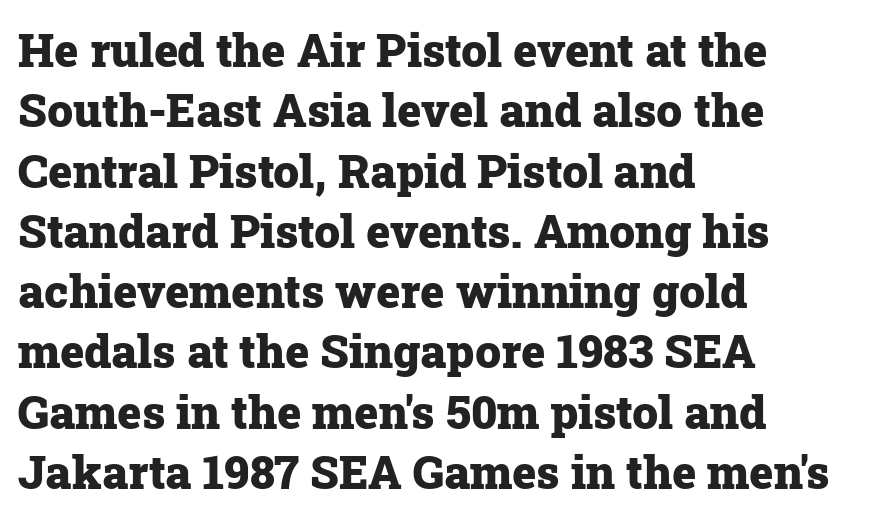
Q: Is the text bold? A: Yes.
Q: Is the text italic (slanted)? A: No, it is upright.
Q: Is the typeface a serif or a sans-serif typeface? A: Serif.
Q: Is the text underlined? A: No.
Q: How is the paragraph aligned? A: Left-aligned.
Q: Is the spacing between letters normal or unusually wide? A: Normal.
Q: Is the spacing between lines tight, normal or loose? A: Normal.
Q: Width (condensed, normal, or wide)? A: Normal.
Q: Stroke contrast? A: Low.
Q: x-height? A: Medium.
Q: Monospaced? A: No.
